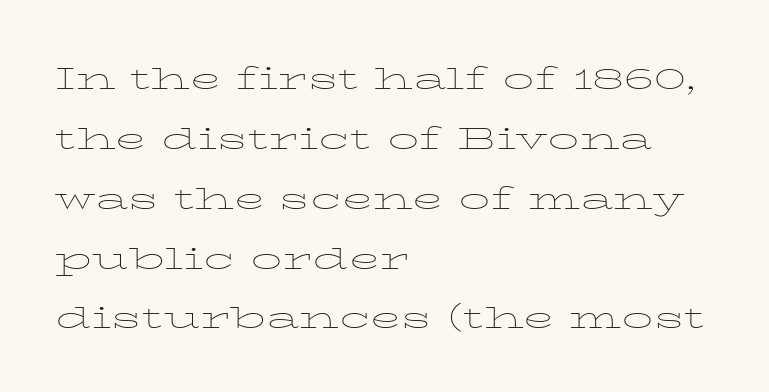
{"italic": "no", "bold": "no", "weight": "thin", "width": "wide", "stroke_contrast": "low", "x_height": "medium", "monospaced": "no", "underline": "no", "align": "left", "line_spacing": "normal", "line_spacing_ratio": 1.46, "letter_spacing": "normal", "letter_spacing_em": 0.0, "glyph_px": 41}
